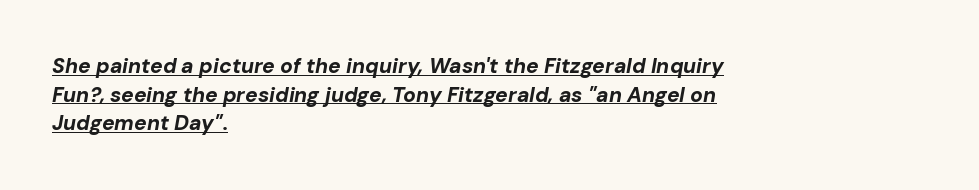
The image shows 21 px bold type, italic (leaning right); set left-aligned, normal line spacing (1.36x), normal letter spacing, underlined.
